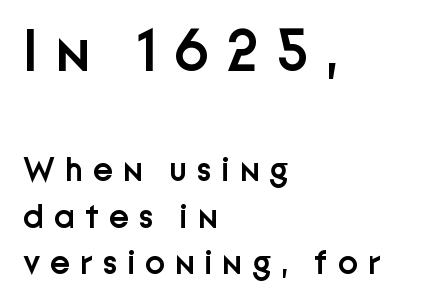
A clean baseline with only descenders dipping below it. The rag falls on the right side of this text block. You get the large type first, then a drop to smaller type. Nope, not italic — everything's standing straight. Stems and bowls a touch heavier than normal — semibold.
